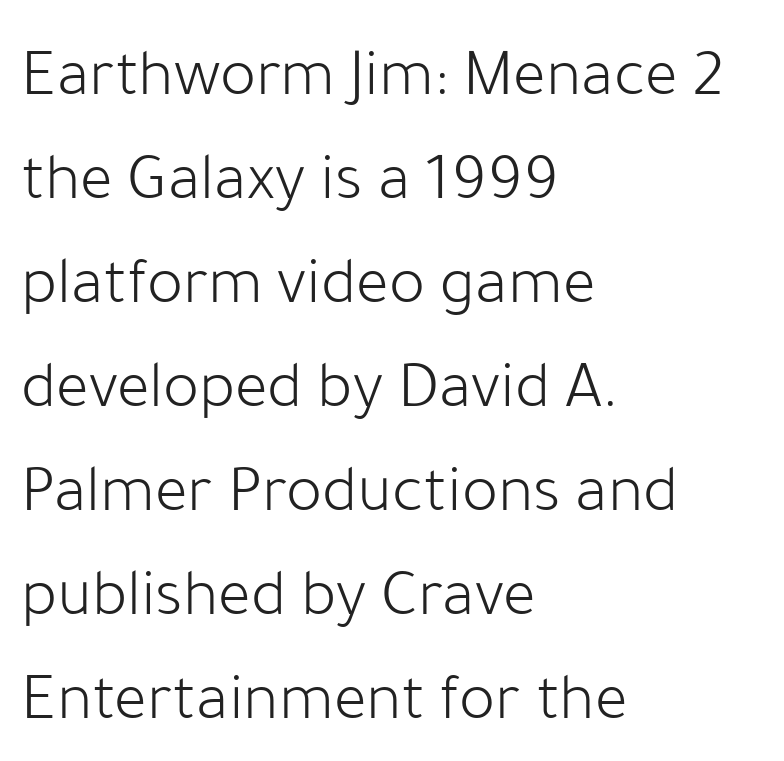
Q: Is the text bold? A: No.
Q: Is the text italic (slanted)? A: No, it is upright.
Q: Is the typeface a serif or a sans-serif typeface? A: Sans-serif.
Q: Is the text underlined? A: No.
Q: How is the paragraph aligned? A: Left-aligned.
Q: Is the spacing between letters normal or unusually wide? A: Normal.
Q: Is the spacing between lines tight, normal or loose? A: Normal.
Q: Width (condensed, normal, or wide)? A: Normal.
Q: Stroke contrast? A: Low.
Q: x-height? A: Medium.
Q: Monospaced? A: No.
